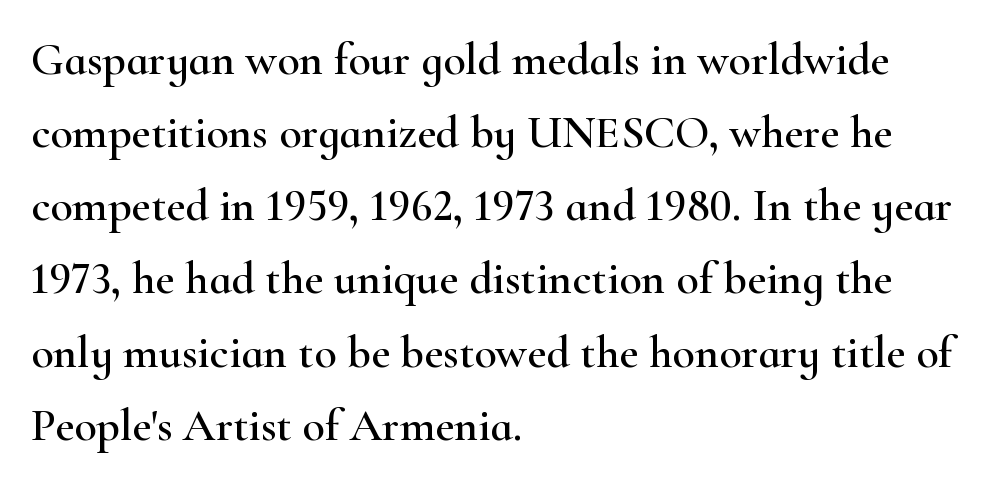
The image shows 46 px wide serif type, upright; set left-aligned, normal line spacing (1.59x), normal letter spacing, not underlined; high stroke contrast and a small x-height.
